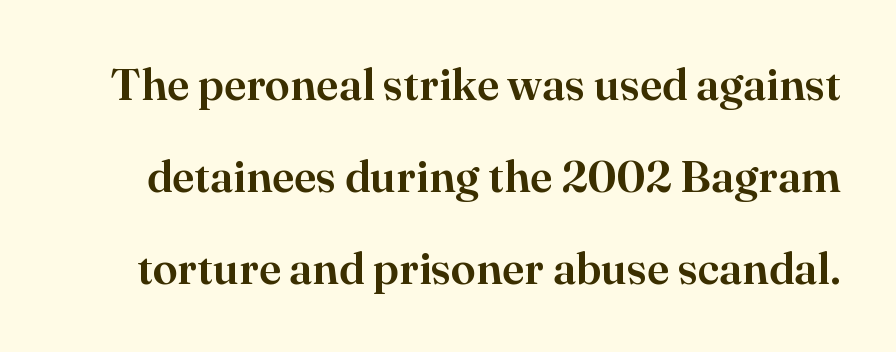
Q: Is the text italic (slanted)? A: No, it is upright.
Q: Is the typeface a serif or a sans-serif typeface? A: Serif.
Q: Is the text underlined? A: No.
Q: Is the spacing between letters normal or unusually wide? A: Normal.
Q: Is the spacing between lines tight, normal or loose? A: Loose.
Q: Width (condensed, normal, or wide)? A: Normal.
Q: Stroke contrast? A: High.
Q: x-height? A: Small.
Q: Monospaced? A: No.
